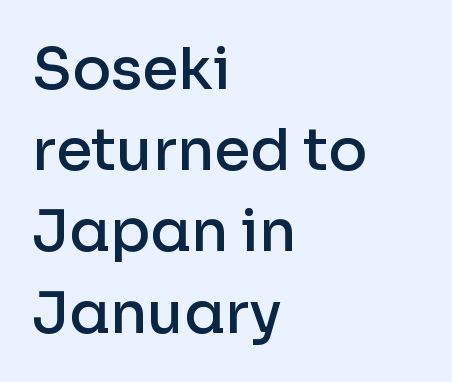
The image shows 58 px semibold sans-serif type, upright; set left-aligned, normal line spacing (1.4x), normal letter spacing, not underlined; low stroke contrast and a medium x-height.
